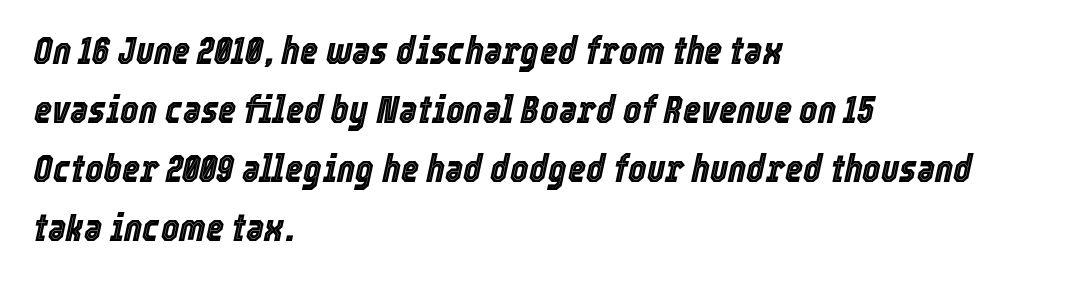
{"italic": "yes", "lean": "right", "slant_degrees": 12, "width": "condensed", "x_height": "medium", "monospaced": "no", "underline": "no", "align": "left", "line_spacing": "normal", "line_spacing_ratio": 1.51, "letter_spacing": "normal", "letter_spacing_em": 0.0, "glyph_px": 39}
